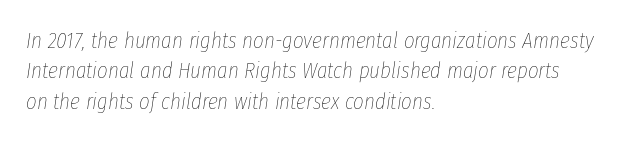
Q: Is the text bold? A: No.
Q: Is the text italic (slanted)? A: Yes, it leans right by about 8 degrees.
Q: Is the text underlined? A: No.
Q: How is the paragraph aligned? A: Left-aligned.
Q: Is the spacing between letters normal or unusually wide? A: Normal.
Q: Is the spacing between lines tight, normal or loose? A: Normal.
